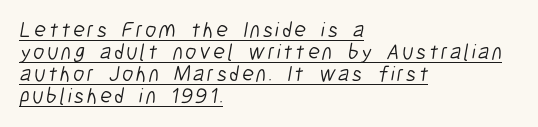
Interline gaps are noticeably narrow in this sample. The glyphs are accompanied by a horizontal stroke just below them. Horizontally, the lines are justified to the leading edge only. Is the type heavy? It reads as light-to-regular instead.
